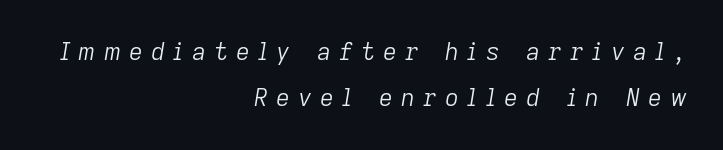
Q: Is the text bold? A: No.
Q: Is the text italic (slanted)? A: Yes, it leans right by about 9 degrees.
Q: Is the text underlined? A: No.
Q: How is the paragraph aligned? A: Right-aligned.
Q: Is the spacing between letters normal or unusually wide? A: Unusually wide.
Q: Is the spacing between lines tight, normal or loose? A: Loose.
